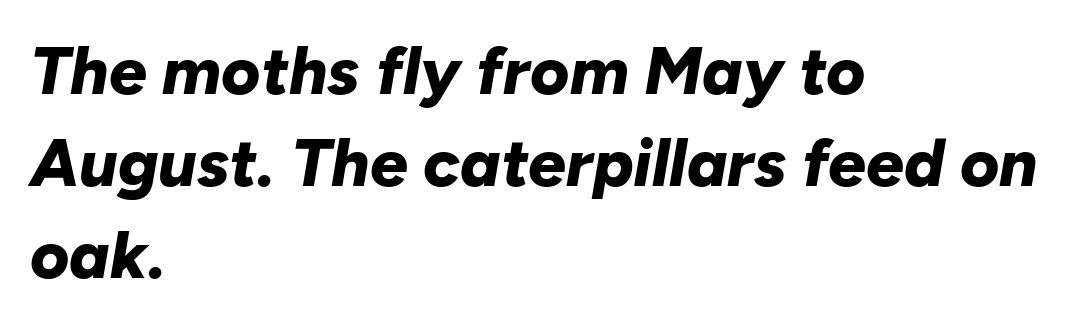
Q: Is the text bold? A: Yes.
Q: Is the text italic (slanted)? A: Yes, it leans right by about 10 degrees.
Q: Is the text underlined? A: No.
Q: How is the paragraph aligned? A: Left-aligned.
Q: Is the spacing between letters normal or unusually wide? A: Normal.
Q: Is the spacing between lines tight, normal or loose? A: Normal.
Q: Width (condensed, normal, or wide)? A: Normal.
Q: Stroke contrast? A: Low.
Q: x-height? A: Medium.
Q: Monospaced? A: No.
